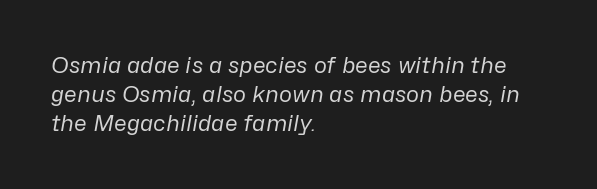
Q: Is the text bold? A: No.
Q: Is the text italic (slanted)? A: Yes, it leans right by about 10 degrees.
Q: Is the text underlined? A: No.
Q: How is the paragraph aligned? A: Left-aligned.
Q: Is the spacing between letters normal or unusually wide? A: Normal.
Q: Is the spacing between lines tight, normal or loose? A: Normal.
